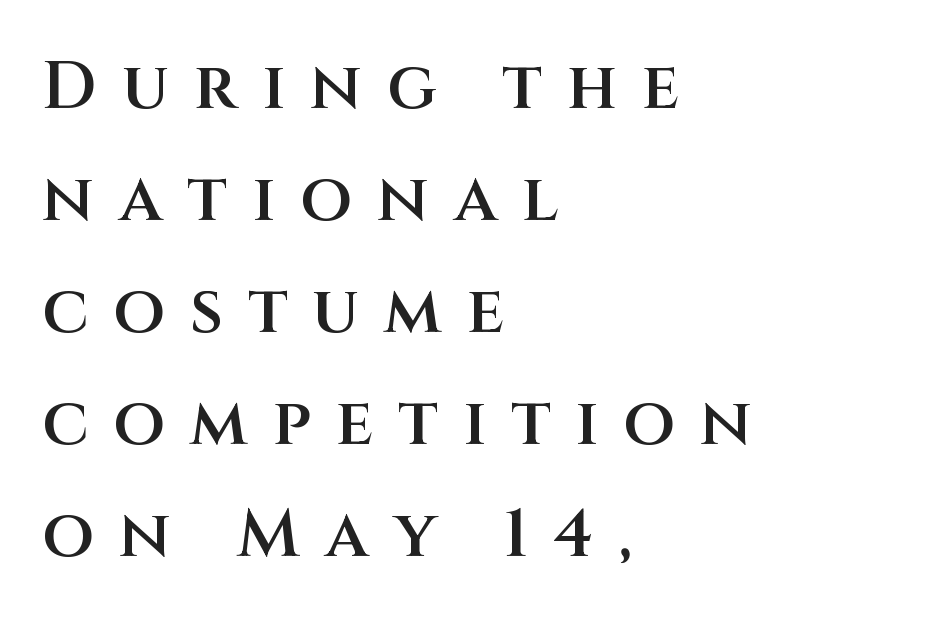
{"serif": "no", "italic": "no", "bold": "semi", "weight": "semibold", "width": "normal", "stroke_contrast": "medium", "x_height": "large", "monospaced": "no", "underline": "no", "align": "left", "line_spacing": "normal", "line_spacing_ratio": 1.67, "letter_spacing": "wide", "letter_spacing_em": 0.37, "glyph_px": 67}
